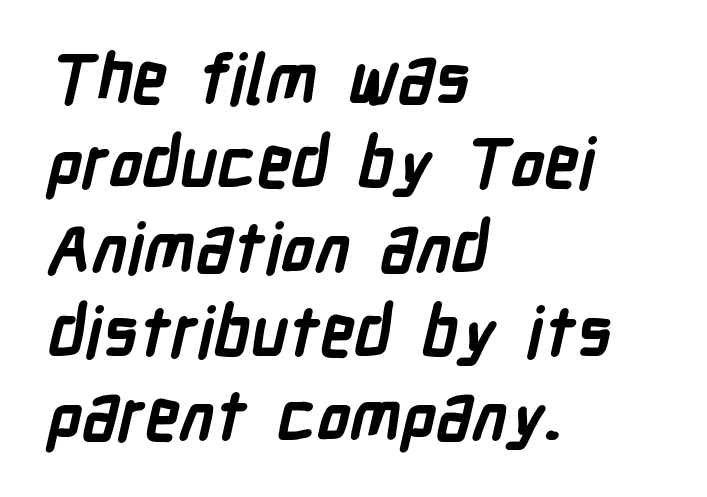
Observe the absence of serifs on each vertical stroke in this sample. The strokes are fattened all the way to bold. Caption: multi-line text, flush left, ragged right. Varying glyph widths throughout — classic text-font behaviour.
